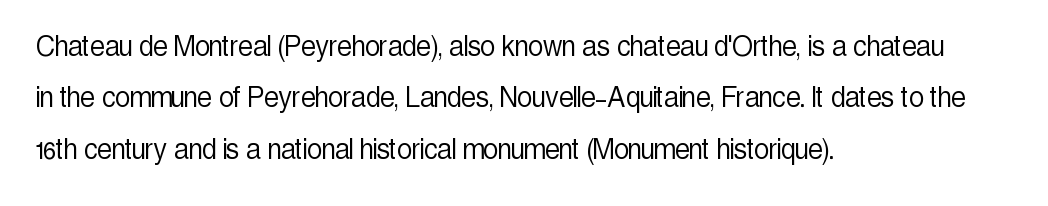
Ordinary non-slanted type is in use. Counters stay open thanks to moderate or lighter strokes. Unlike a traditional serif, this face leaves its strokes unadorned. Varying glyph widths throughout — classic text-font behaviour. Visually the block forms a straight wall on the left and a jagged coastline on the right. The leading is moderate, giving the passage an even texture.
